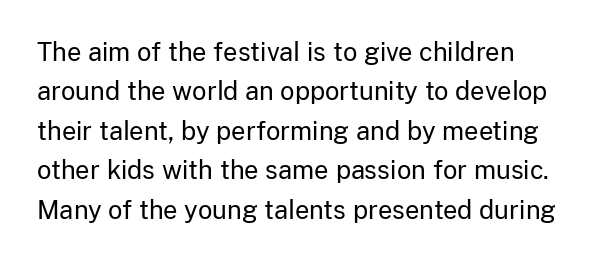
Q: Is the text bold? A: No.
Q: Is the text italic (slanted)? A: No, it is upright.
Q: Is the text underlined? A: No.
Q: How is the paragraph aligned? A: Left-aligned.
Q: Is the spacing between letters normal or unusually wide? A: Normal.
Q: Is the spacing between lines tight, normal or loose? A: Normal.
